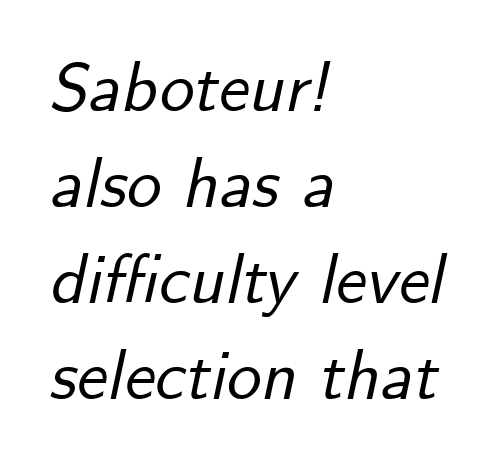
The image shows 69 px text type, italic (leaning right); set left-aligned, normal line spacing (1.39x), normal letter spacing, not underlined; low stroke contrast and a small x-height.
